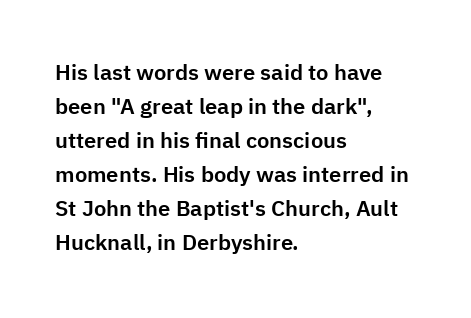
The image shows 22 px text type, upright; set left-aligned, normal line spacing (1.55x), normal letter spacing, not underlined.
